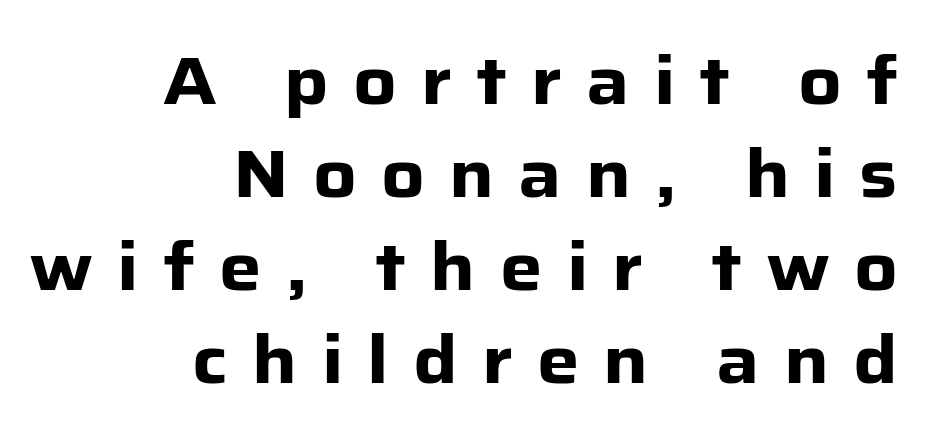
{"serif": "no", "italic": "no", "bold": "yes", "weight": "heavy", "width": "normal", "stroke_contrast": "low", "x_height": "medium", "monospaced": "no", "underline": "no", "align": "right", "line_spacing": "normal", "line_spacing_ratio": 1.39, "letter_spacing": "wide", "letter_spacing_em": 0.36, "glyph_px": 67}
